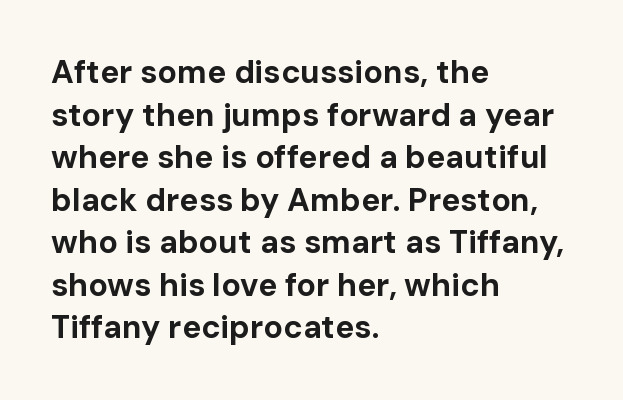
Notice how thick the strokes are: this is what a full bold looks like. Nope, no serifs anywhere on these letters. The typesetter chose a ragged-right arrangement here. Regarding leading, the lines here are spaced in the standard way. Students, note that the glyphs here touch the page at normal intervals.
